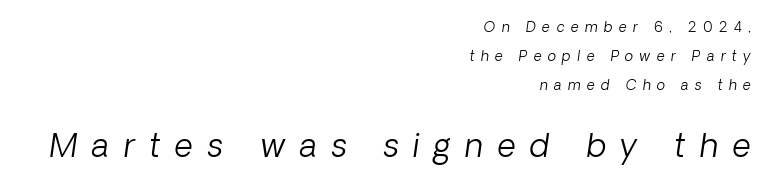
Q: Is the text bold? A: No.
Q: Is the text italic (slanted)? A: Yes, it leans right by about 8 degrees.
Q: Is the text underlined? A: No.
Q: How is the paragraph aligned? A: Right-aligned.
Q: Is the spacing between letters normal or unusually wide? A: Unusually wide.
Q: Is the spacing between lines tight, normal or loose? A: Loose.
Q: Which block of text is set in a larger size, the first (top) or the second (bottom)? A: The second (bottom) one.
Q: Width (condensed, normal, or wide)? A: Normal.
Q: Stroke contrast? A: Low.
Q: x-height? A: Medium.
Q: Monospaced? A: No.
